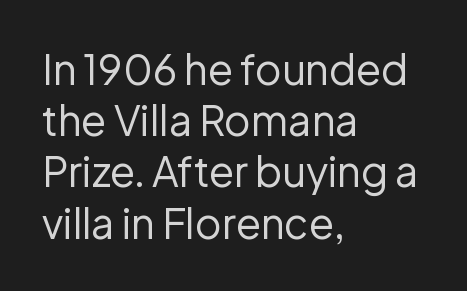
{"serif": "no", "italic": "no", "bold": "no", "weight": "regular", "width": "normal", "stroke_contrast": "low", "x_height": "medium", "monospaced": "no", "underline": "no", "align": "left", "line_spacing": "normal", "line_spacing_ratio": 1.25, "letter_spacing": "normal", "letter_spacing_em": 0.0, "glyph_px": 41}
